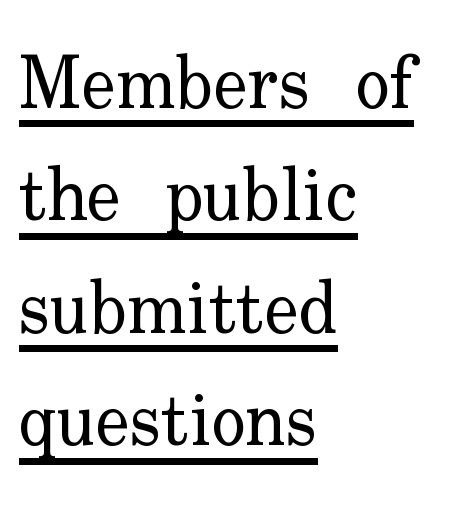
Short and long lines alike share a common starting point at left. The typeface has the unassuming heft of standard copy or less. Summary of vertical rhythm: regular, with standard interline spacing. This sample uses an upright cut, with every glyph sitting square on the baseline. Looks like regular typesetting: each glyph gets only the width it needs. The line texture is even and compact thanks to regular tracking.
